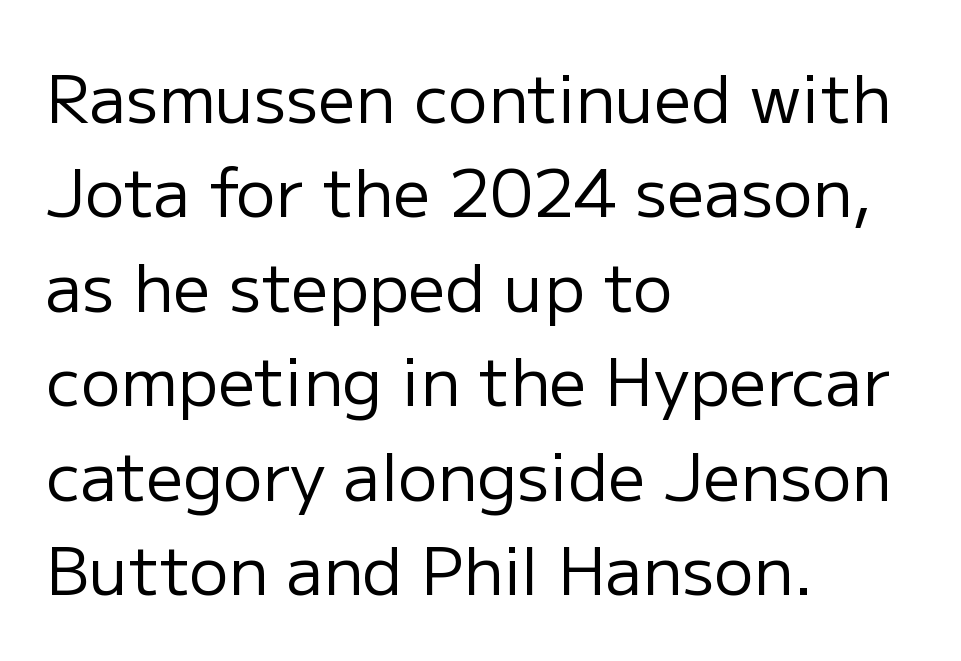
The image shows 66 px regular-weight sans-serif type, upright; set left-aligned, normal line spacing (1.43x), normal letter spacing, not underlined; low stroke contrast and a medium x-height.
